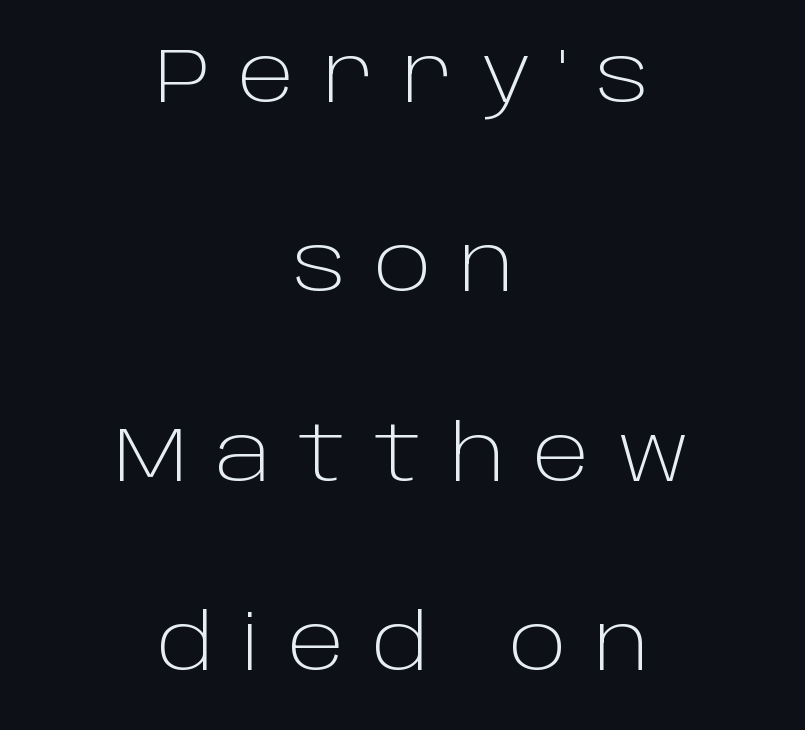
{"serif": "no", "italic": "no", "bold": "no", "weight": "light", "width": "normal", "stroke_contrast": "low", "x_height": "large", "monospaced": "no", "underline": "no", "align": "center", "line_spacing": "loose", "line_spacing_ratio": 2.46, "letter_spacing": "wide", "letter_spacing_em": 0.36, "glyph_px": 77}
